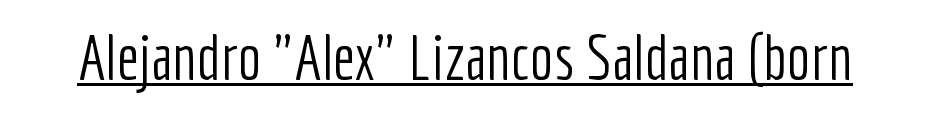
Q: Is the text bold? A: No.
Q: Is the text italic (slanted)? A: No, it is upright.
Q: Is the typeface a serif or a sans-serif typeface? A: Sans-serif.
Q: Is the text underlined? A: Yes.
Q: Is the spacing between letters normal or unusually wide? A: Normal.
Q: Width (condensed, normal, or wide)? A: Condensed.
Q: Stroke contrast? A: Low.
Q: x-height? A: Medium.
Q: Monospaced? A: No.
